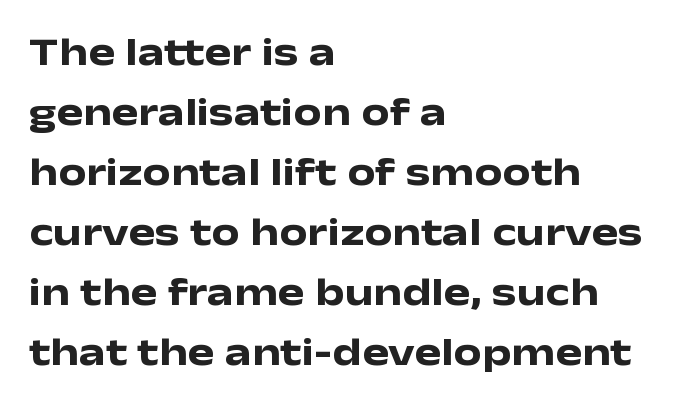
{"serif": "no", "italic": "no", "bold": "yes", "weight": "heavy", "width": "wide", "stroke_contrast": "low", "x_height": "medium", "monospaced": "no", "underline": "no", "align": "left", "line_spacing": "normal", "line_spacing_ratio": 1.5, "letter_spacing": "normal", "letter_spacing_em": 0.0, "glyph_px": 40}
